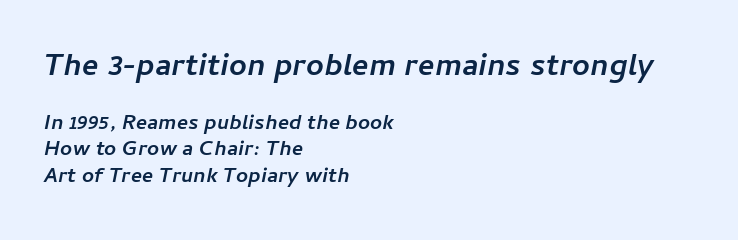
The image shows 31 px semibold type, italic (leaning right); set left-aligned, normal line spacing (1.26x), normal letter spacing, not underlined; the first (top) block is 1.48x larger; low stroke contrast and a medium x-height.
